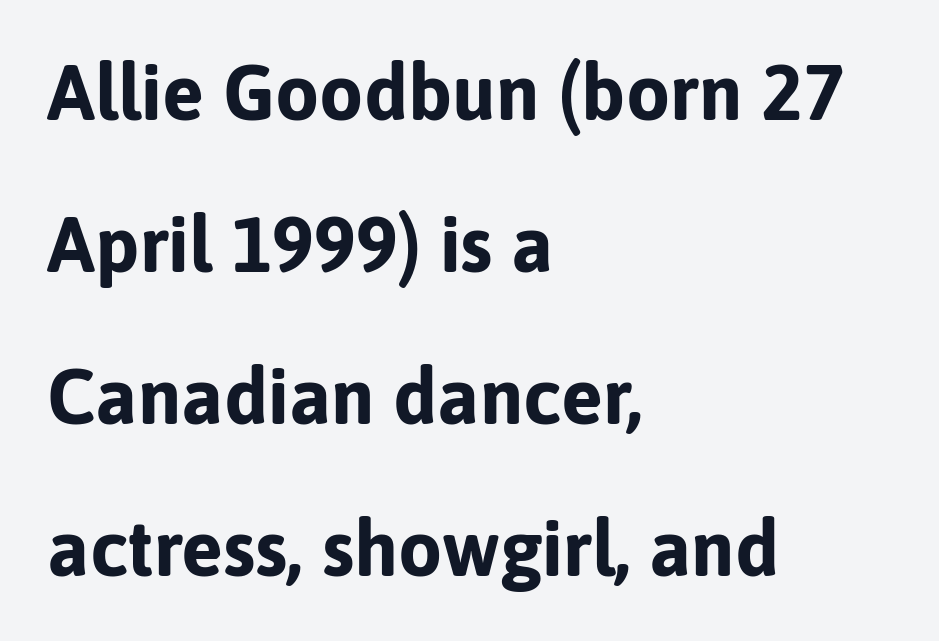
The image shows 78 px bold sans-serif type, upright; set left-aligned, loose line spacing (1.95x), normal letter spacing, not underlined; low stroke contrast and a medium x-height.
